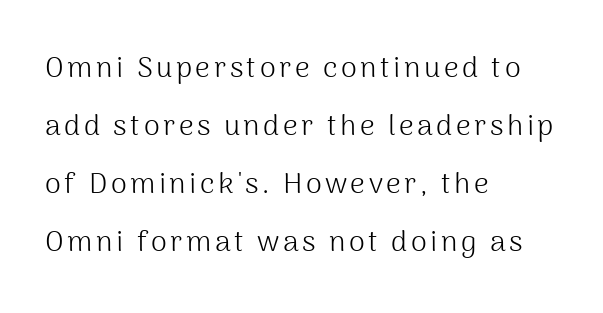
Q: Is the text bold? A: No.
Q: Is the text italic (slanted)? A: No, it is upright.
Q: Is the typeface a serif or a sans-serif typeface? A: Sans-serif.
Q: Is the text underlined? A: No.
Q: How is the paragraph aligned? A: Left-aligned.
Q: Is the spacing between lines tight, normal or loose? A: Loose.
Q: Width (condensed, normal, or wide)? A: Normal.
Q: Stroke contrast? A: Medium.
Q: x-height? A: Medium.
Q: Monospaced? A: No.
